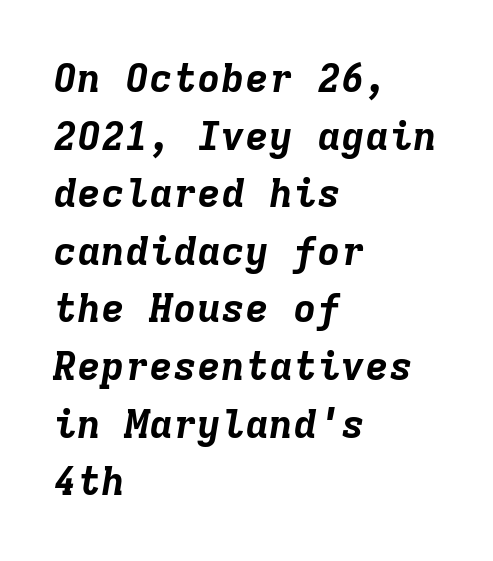
Notice how the passage keeps a crisp vertical edge on the left only. Honestly, the letter spacing is just normal — you wouldn't notice it. Think of a typewriter: that constant character pitch is what you see here. Leading matches the norm, producing a regular column. The glyphs look as if they've been sheared to an angle.
